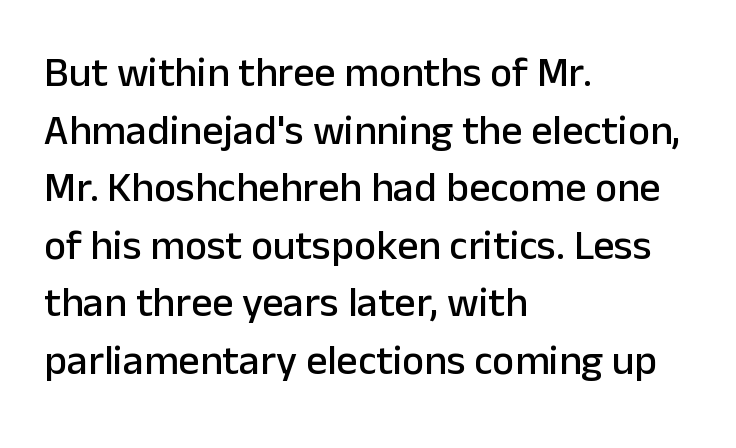
Q: Is the text italic (slanted)? A: No, it is upright.
Q: Is the typeface a serif or a sans-serif typeface? A: Sans-serif.
Q: Is the text underlined? A: No.
Q: How is the paragraph aligned? A: Left-aligned.
Q: Is the spacing between letters normal or unusually wide? A: Normal.
Q: Is the spacing between lines tight, normal or loose? A: Normal.
Q: Width (condensed, normal, or wide)? A: Normal.
Q: Stroke contrast? A: Low.
Q: x-height? A: Medium.
Q: Monospaced? A: No.
